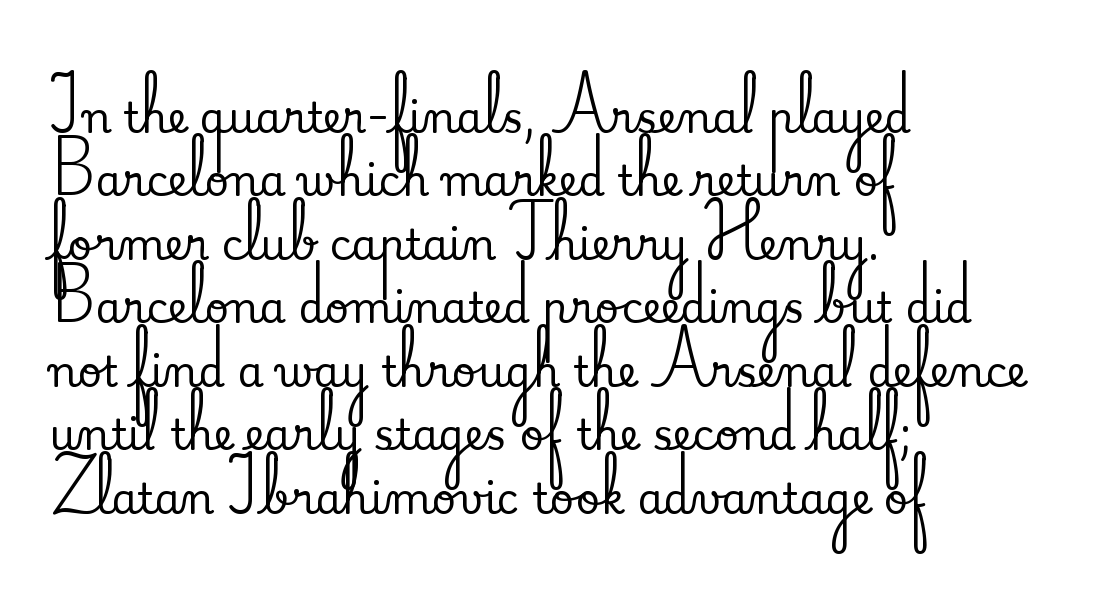
The image shows 42 px serif type, upright; set left-aligned, normal line spacing (1.51x), normal letter spacing, not underlined; medium stroke contrast and a small x-height.
